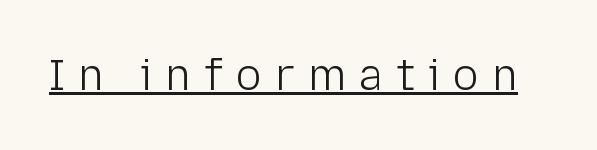
The image shows 43 px light sans-serif type, upright; set unusually wide letter spacing (+0.3 em), underlined; low stroke contrast and a medium x-height.
